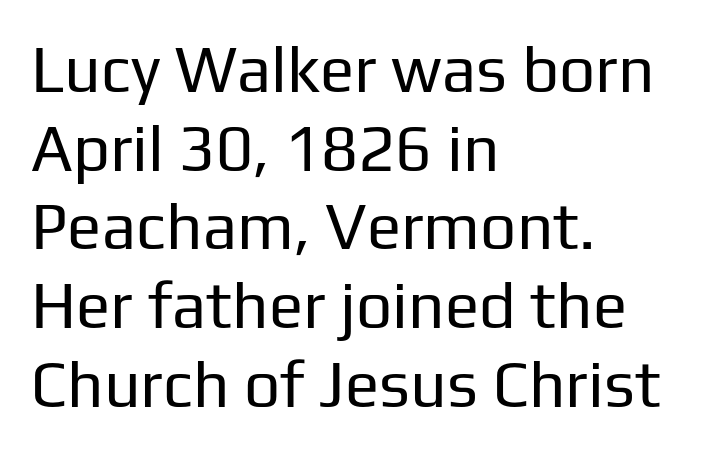
Q: Is the text bold? A: No.
Q: Is the text italic (slanted)? A: No, it is upright.
Q: Is the typeface a serif or a sans-serif typeface? A: Sans-serif.
Q: Is the text underlined? A: No.
Q: How is the paragraph aligned? A: Left-aligned.
Q: Is the spacing between letters normal or unusually wide? A: Normal.
Q: Width (condensed, normal, or wide)? A: Normal.
Q: Stroke contrast? A: Low.
Q: x-height? A: Medium.
Q: Monospaced? A: No.
